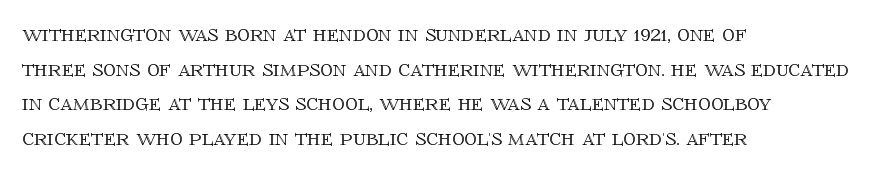
{"italic": "no", "underline": "no", "align": "left", "line_spacing": "normal", "line_spacing_ratio": 1.39, "letter_spacing": "normal", "letter_spacing_em": 0.0, "glyph_px": 25}
